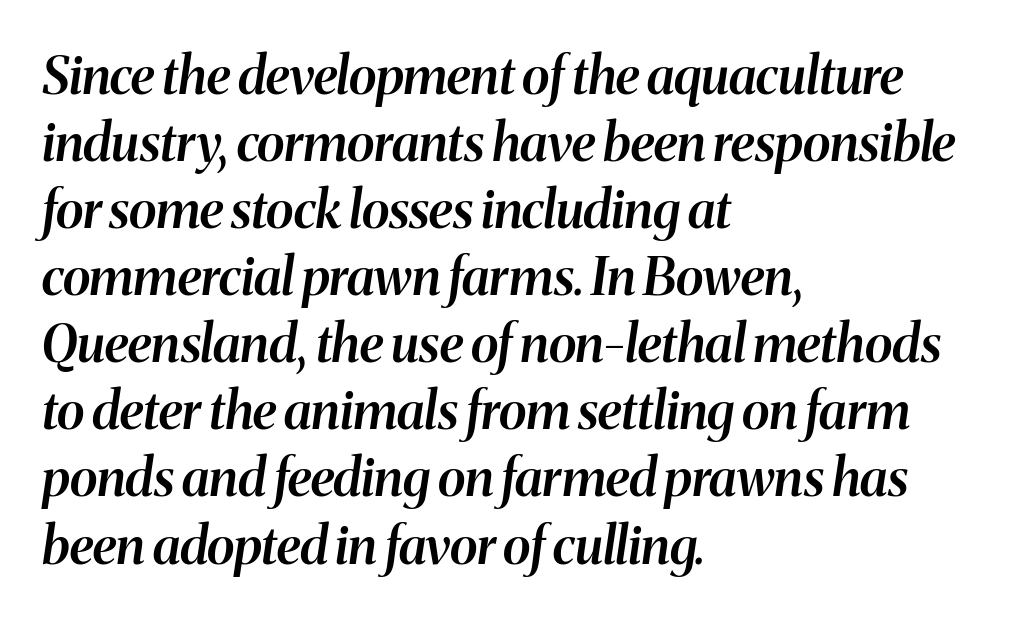
{"italic": "yes", "lean": "right", "slant_degrees": 8, "bold": "semi", "weight": "semibold", "width": "normal", "stroke_contrast": "medium", "x_height": "medium", "monospaced": "no", "underline": "no", "align": "left", "line_spacing": "normal", "line_spacing_ratio": 1.29, "letter_spacing": "normal", "letter_spacing_em": 0.0, "glyph_px": 52}
